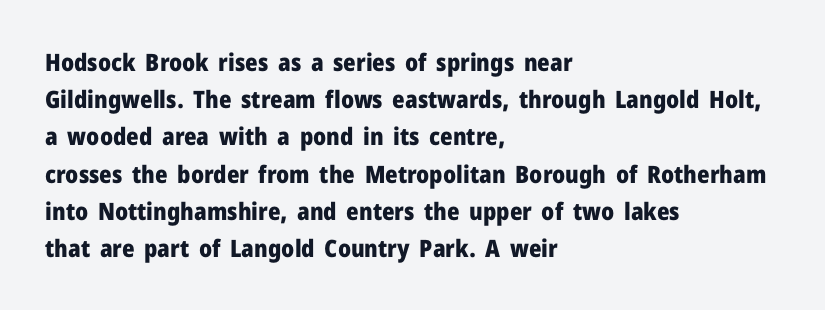
The image shows 24 px bold type, upright; set left-aligned, normal line spacing (1.55x), normal letter spacing, not underlined.
